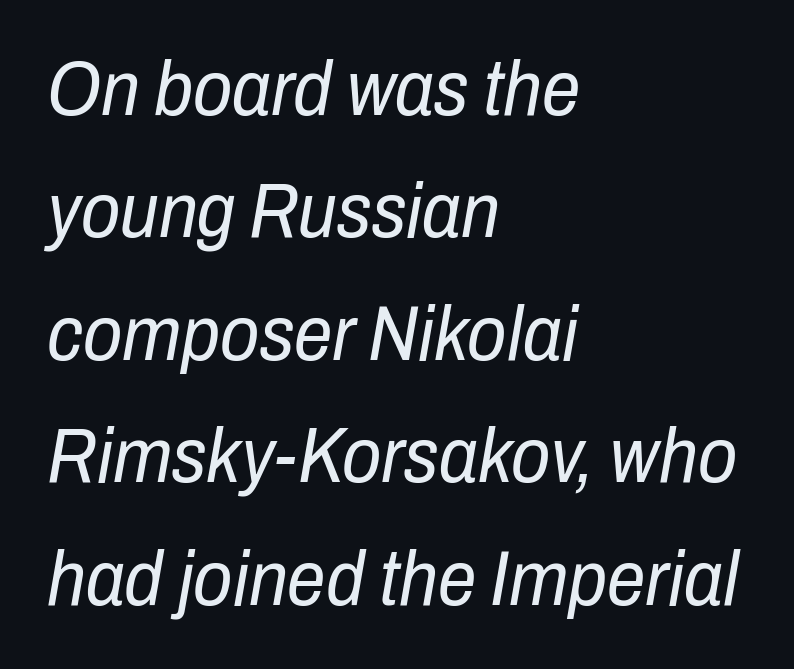
The image shows 77 px regular-weight, condensed type, italic (leaning right); set left-aligned, normal line spacing (1.59x), normal letter spacing, not underlined; low stroke contrast and a medium x-height.
